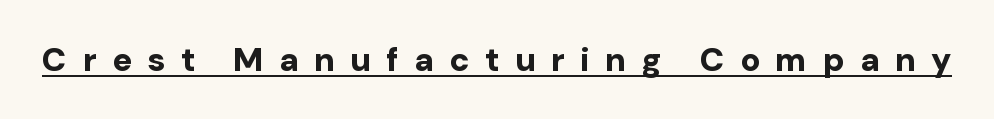
The image shows 33 px bold sans-serif type, upright; set unusually wide letter spacing (+0.47 em), underlined; low stroke contrast and a medium x-height.
